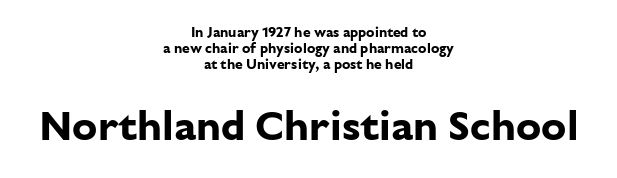
Q: Is the text bold? A: Yes.
Q: Is the text italic (slanted)? A: No, it is upright.
Q: Is the typeface a serif or a sans-serif typeface? A: Sans-serif.
Q: Is the text underlined? A: No.
Q: How is the paragraph aligned? A: Centered.
Q: Is the spacing between letters normal or unusually wide? A: Normal.
Q: Which block of text is set in a larger size, the first (top) or the second (bottom)? A: The second (bottom) one.
Q: Width (condensed, normal, or wide)? A: Normal.
Q: Stroke contrast? A: Low.
Q: x-height? A: Medium.
Q: Monospaced? A: No.
